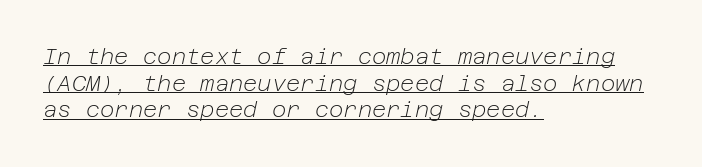
{"italic": "yes", "lean": "right", "slant_degrees": 12, "bold": "no", "underline": "yes", "align": "left", "line_spacing_ratio": 1.21, "letter_spacing": "normal", "letter_spacing_em": 0.0, "glyph_px": 22}
